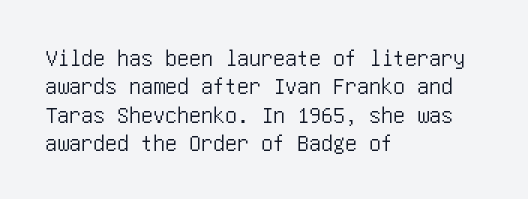
Letters rest on an invisible, unmarked baseline. In terms of letterspacing, this is plain default setting. Vertical strokes here are truly vertical. Layout note: lines flush left.
